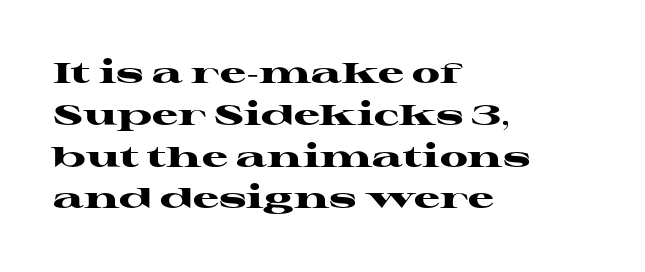
{"serif": "yes", "italic": "no", "bold": "yes", "weight": "heavy", "width": "wide", "stroke_contrast": "high", "x_height": "medium", "monospaced": "no", "underline": "no", "align": "left", "line_spacing": "normal", "line_spacing_ratio": 1.44, "letter_spacing": "normal", "letter_spacing_em": 0.0, "glyph_px": 29}
